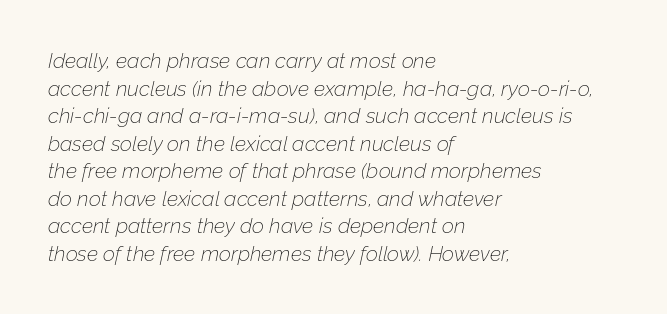
The image shows 21 px text type, italic (leaning right); set left-aligned, normal line spacing (1.31x), normal letter spacing, not underlined.
